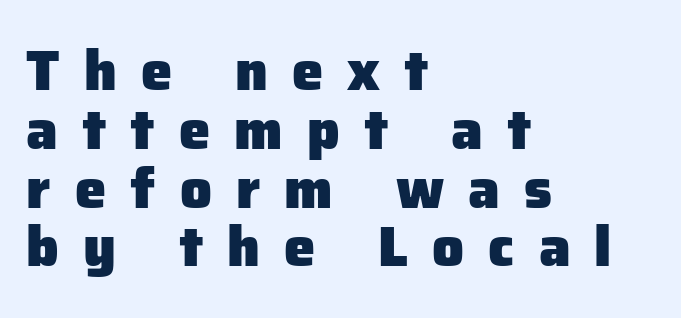
Q: Is the text bold? A: Yes.
Q: Is the text italic (slanted)? A: No, it is upright.
Q: Is the typeface a serif or a sans-serif typeface? A: Sans-serif.
Q: Is the text underlined? A: No.
Q: How is the paragraph aligned? A: Left-aligned.
Q: Is the spacing between letters normal or unusually wide? A: Unusually wide.
Q: Is the spacing between lines tight, normal or loose? A: Tight.
Q: Width (condensed, normal, or wide)? A: Normal.
Q: Stroke contrast? A: Low.
Q: x-height? A: Medium.
Q: Monospaced? A: No.
